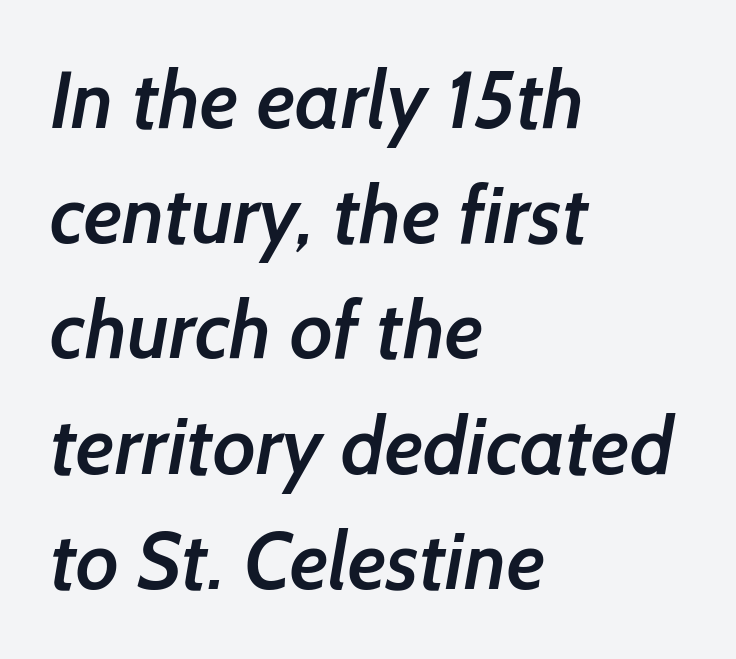
Q: Is the text bold? A: Semi-bold.
Q: Is the typeface a serif or a sans-serif typeface? A: Sans-serif.
Q: Is the text underlined? A: No.
Q: How is the paragraph aligned? A: Left-aligned.
Q: Is the spacing between letters normal or unusually wide? A: Normal.
Q: Is the spacing between lines tight, normal or loose? A: Normal.
Q: Width (condensed, normal, or wide)? A: Normal.
Q: Stroke contrast? A: Low.
Q: x-height? A: Medium.
Q: Monospaced? A: No.
